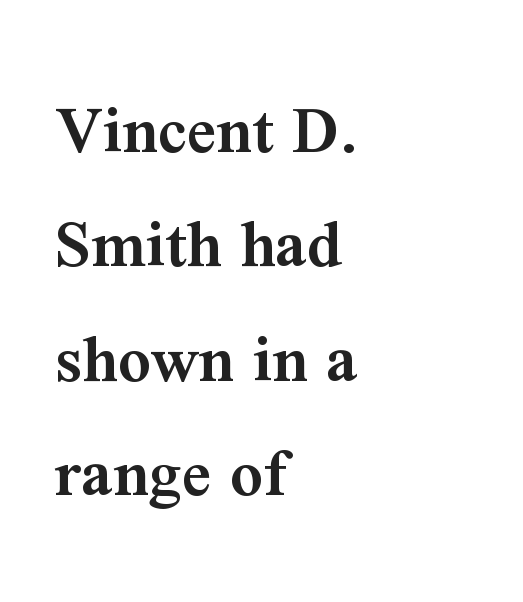
Yep, those are serifs on the letters. Look at the tracking — it's just the regular setting, nothing added. These lines are rendered in a variable-pitch font. I'd describe the lettering as semibold — firm but not a full bold. Short and long lines alike share a common starting point at left.
